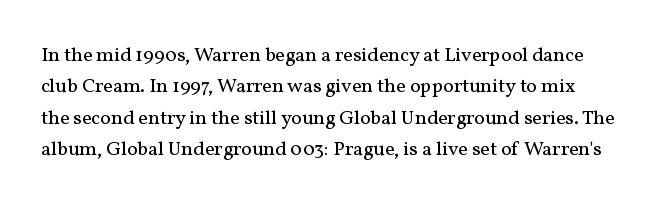
Is there any slant? The stems are plumb. Honestly, the letter spacing is just normal — you wouldn't notice it. The characters are drawn with everyday or finer stroke widths. Regarding leading, the lines here are spaced in the standard way. Underline: absent.
